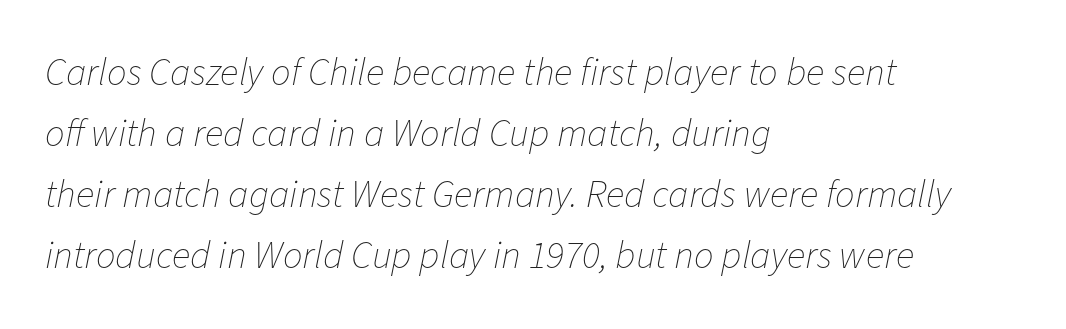
{"italic": "yes", "lean": "right", "slant_degrees": 11, "bold": "no", "weight": "thin", "width": "normal", "stroke_contrast": "low", "x_height": "medium", "monospaced": "no", "underline": "no", "align": "left", "line_spacing": "normal", "line_spacing_ratio": 1.56, "letter_spacing": "normal", "letter_spacing_em": 0.0, "glyph_px": 39}
